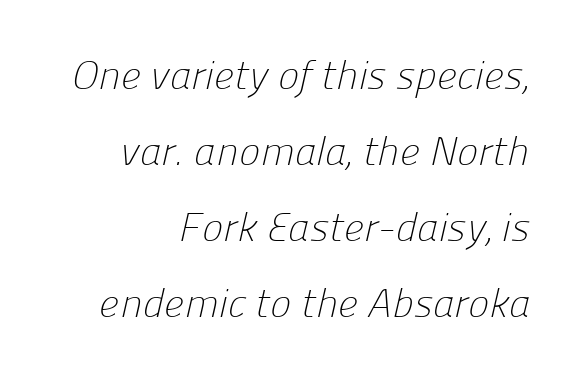
The passage shown is typed in a proportional face where columns would drift. The space beneath each line is pristine and unruled. Each letter's strokes conclude bluntly, with no projecting serifs. In CSS terms this would be text-align: right. The space between consecutive lines is lavish.
